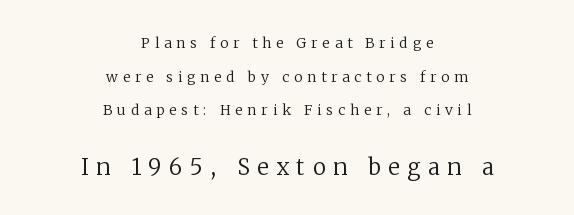
{"italic": "no", "bold": "no", "underline": "no", "align": "center", "line_spacing": "loose", "line_spacing_ratio": 2.41, "letter_spacing": "wide", "letter_spacing_em": 0.35, "larger_block": "second", "size_ratio": 1.57, "glyph_px": 22}
